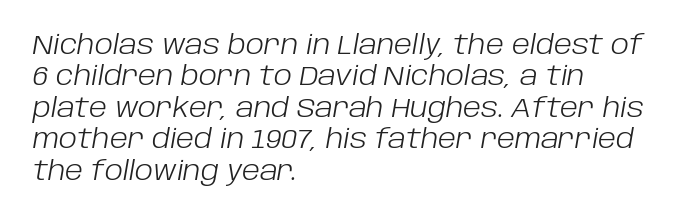
{"italic": "yes", "lean": "right", "slant_degrees": 10, "bold": "no", "underline": "no", "align": "left", "line_spacing_ratio": 1.21, "letter_spacing": "normal", "letter_spacing_em": 0.0, "glyph_px": 26}
